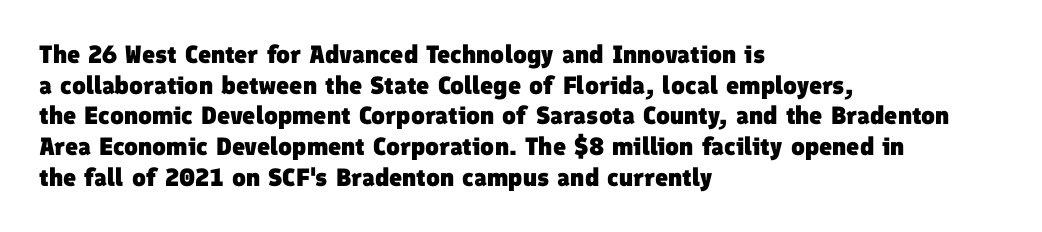
{"bold": "yes", "underline": "no", "align": "left", "line_spacing_ratio": 1.23, "letter_spacing": "normal", "letter_spacing_em": 0.0, "glyph_px": 25}
